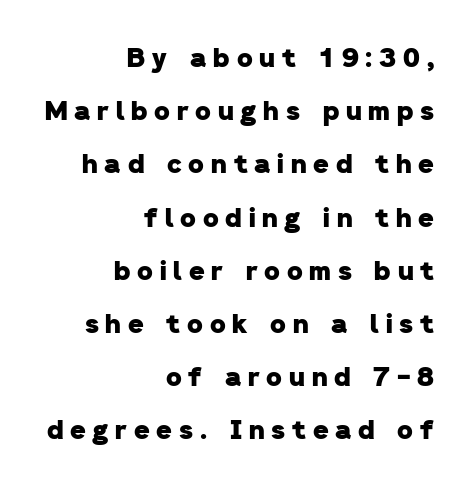
Q: Is the text bold? A: Yes.
Q: Is the text underlined? A: No.
Q: How is the paragraph aligned? A: Right-aligned.
Q: Is the spacing between letters normal or unusually wide? A: Unusually wide.
Q: Is the spacing between lines tight, normal or loose? A: Loose.
